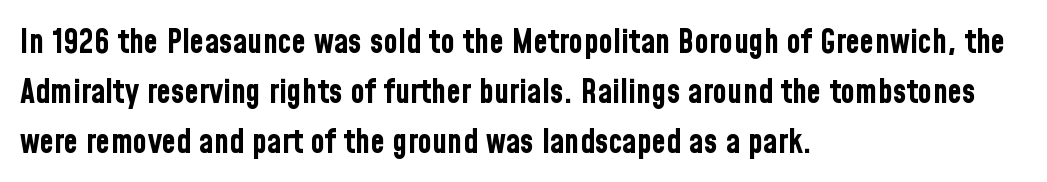
Q: Is the text bold? A: Yes.
Q: Is the text italic (slanted)? A: No, it is upright.
Q: Is the typeface a serif or a sans-serif typeface? A: Sans-serif.
Q: Is the text underlined? A: No.
Q: How is the paragraph aligned? A: Left-aligned.
Q: Is the spacing between letters normal or unusually wide? A: Normal.
Q: Is the spacing between lines tight, normal or loose? A: Normal.
Q: Width (condensed, normal, or wide)? A: Condensed.
Q: Stroke contrast? A: Low.
Q: x-height? A: Medium.
Q: Monospaced? A: No.
